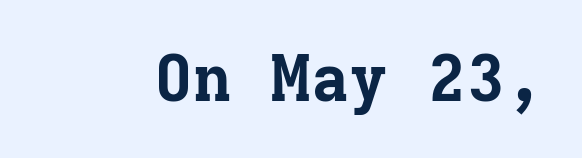
{"serif": "yes", "italic": "no", "bold": "yes", "weight": "bold", "width": "normal", "stroke_contrast": "low", "x_height": "medium", "monospaced": "yes", "underline": "no", "letter_spacing": "normal", "letter_spacing_em": 0.0, "glyph_px": 65}
